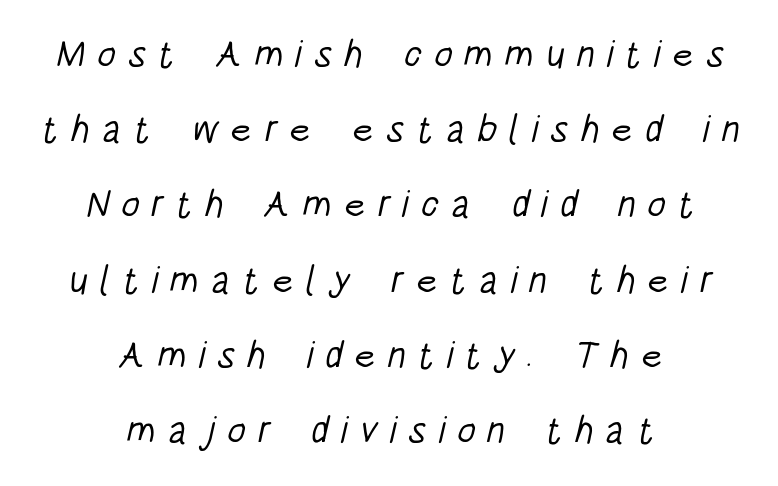
These lines are composed in type without serifs. Note the varied advance widths — an 'i' is clearly narrower than an 'm'. No chunkiness to these letters — they're not bold. What's the leading like? Stretched, with rows far apart. Casual observation: everything's sitting right in the middle.
